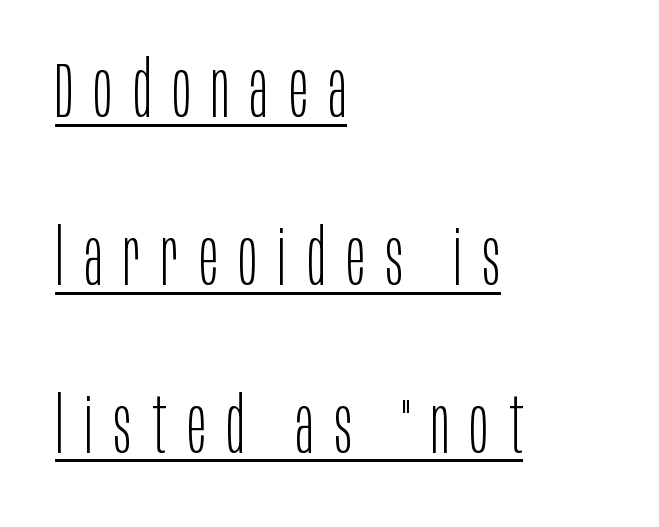
Alignment: flush left. Quick note: underline on. The rendering inserts visible extra space after every character. These lines were composed using upright roman letters.
